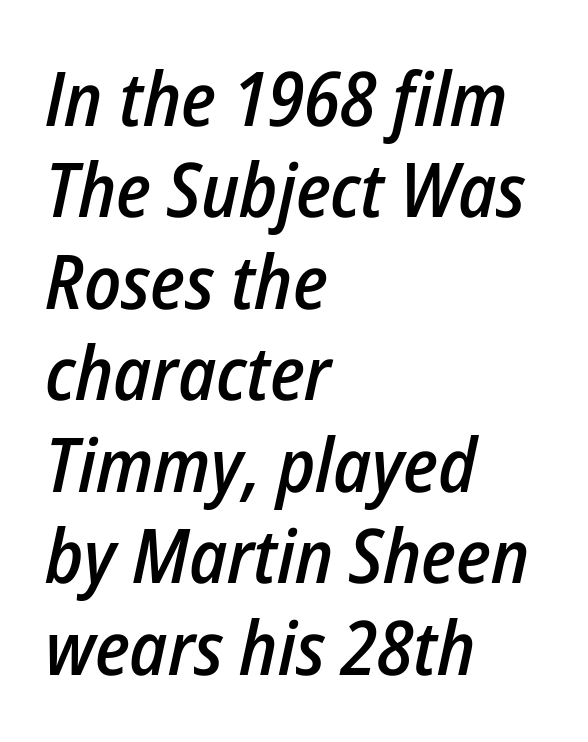
{"italic": "yes", "lean": "right", "slant_degrees": 12, "bold": "semi", "weight": "semibold", "width": "condensed", "stroke_contrast": "low", "x_height": "medium", "monospaced": "no", "underline": "no", "align": "left", "line_spacing_ratio": 1.22, "letter_spacing": "normal", "letter_spacing_em": 0.0, "glyph_px": 75}
